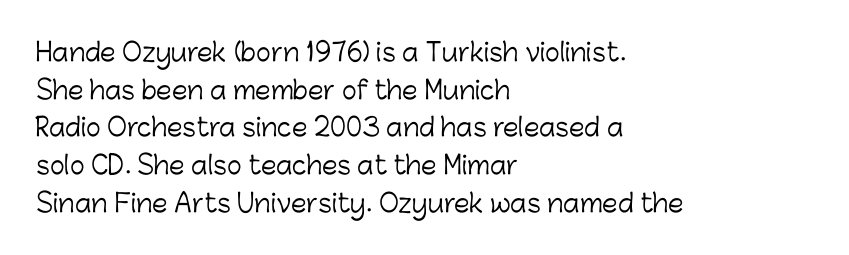
Q: Is the text bold? A: No.
Q: Is the text italic (slanted)? A: No, it is upright.
Q: Is the text underlined? A: No.
Q: How is the paragraph aligned? A: Left-aligned.
Q: Is the spacing between letters normal or unusually wide? A: Normal.
Q: Is the spacing between lines tight, normal or loose? A: Normal.
